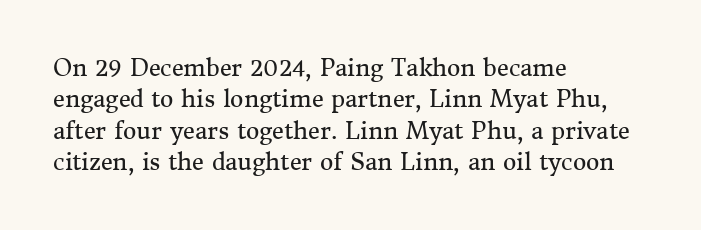
The image shows 23 px text type, upright; set left-aligned, normal line spacing (1.36x), normal letter spacing, not underlined.
